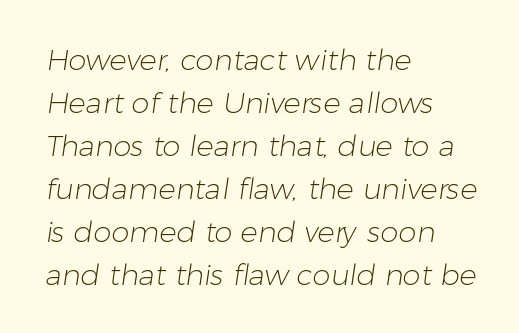
The glyphs in this specimen are sans serif. Tracking here is standard; glyphs follow each other at the usual distance. Stems here are at most as thick as an everyday book face. A typesetter would call this proportional, since set widths differ per character. A bare baseline throughout the passage.
